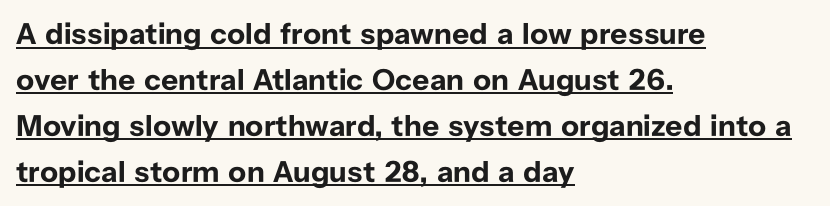
{"serif": "no", "italic": "no", "bold": "yes", "weight": "bold", "width": "normal", "stroke_contrast": "low", "x_height": "medium", "monospaced": "no", "underline": "yes", "align": "left", "line_spacing": "normal", "line_spacing_ratio": 1.53, "letter_spacing": "normal", "letter_spacing_em": 0.0, "glyph_px": 30}
